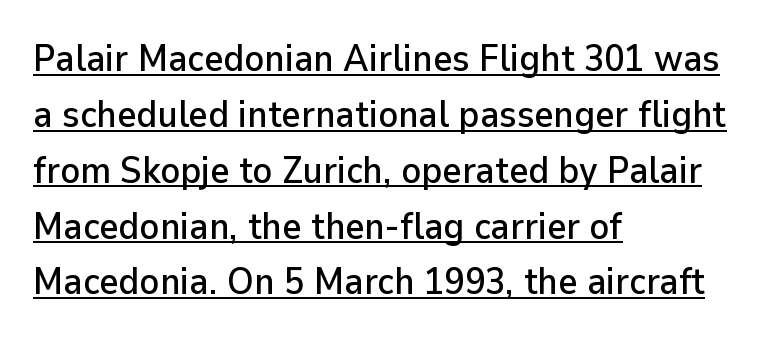
The image shows 37 px sans-serif type, upright; set left-aligned, normal line spacing (1.51x), normal letter spacing, underlined; low stroke contrast and a medium x-height.
